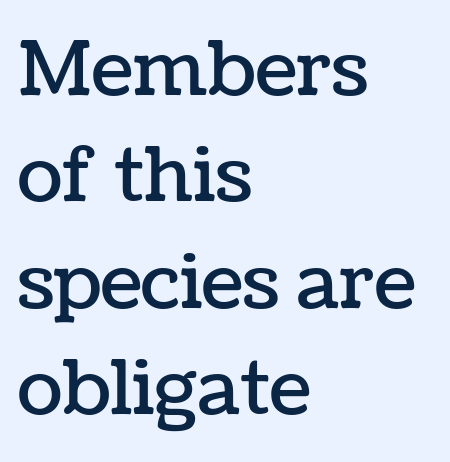
The words here are not underlined. You could not count columns in this text — the font is proportionally spaced. Does the copy run flush right? No — it runs flush left. Reading down the column, the eye jumps a familiar distance to each next line.
